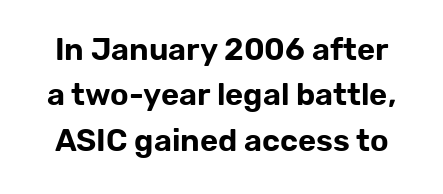
Q: Is the text italic (slanted)? A: No, it is upright.
Q: Is the typeface a serif or a sans-serif typeface? A: Sans-serif.
Q: Is the text underlined? A: No.
Q: Is the spacing between letters normal or unusually wide? A: Normal.
Q: Is the spacing between lines tight, normal or loose? A: Normal.
Q: Width (condensed, normal, or wide)? A: Normal.
Q: Stroke contrast? A: Low.
Q: x-height? A: Medium.
Q: Monospaced? A: No.
